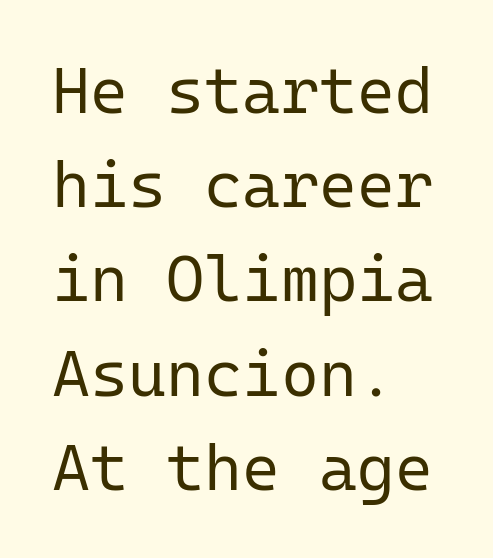
Q: Is the text bold? A: No.
Q: Is the text italic (slanted)? A: No, it is upright.
Q: Is the typeface a serif or a sans-serif typeface? A: Sans-serif.
Q: Is the text underlined? A: No.
Q: How is the paragraph aligned? A: Left-aligned.
Q: Is the spacing between letters normal or unusually wide? A: Normal.
Q: Is the spacing between lines tight, normal or loose? A: Normal.
Q: Width (condensed, normal, or wide)? A: Normal.
Q: Stroke contrast? A: Low.
Q: x-height? A: Medium.
Q: Monospaced? A: Yes.
